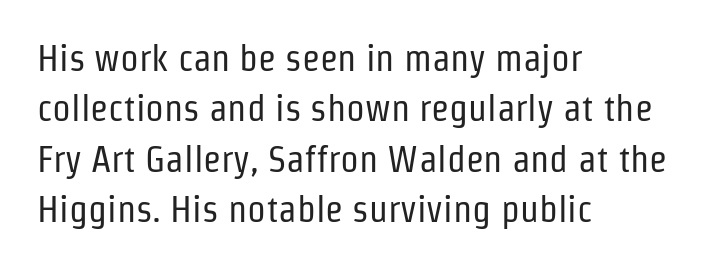
Q: Is the text bold? A: No.
Q: Is the text italic (slanted)? A: No, it is upright.
Q: Is the typeface a serif or a sans-serif typeface? A: Sans-serif.
Q: Is the text underlined? A: No.
Q: How is the paragraph aligned? A: Left-aligned.
Q: Is the spacing between letters normal or unusually wide? A: Normal.
Q: Is the spacing between lines tight, normal or loose? A: Normal.
Q: Width (condensed, normal, or wide)? A: Condensed.
Q: Stroke contrast? A: Low.
Q: x-height? A: Medium.
Q: Monospaced? A: No.
